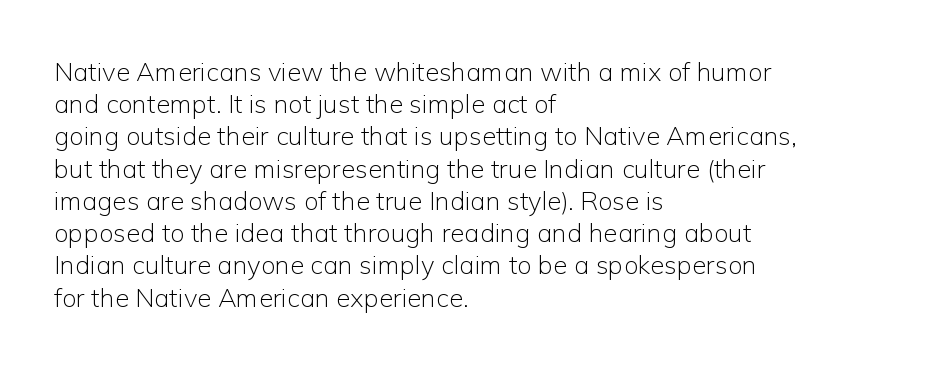
The image shows 26 px text type, upright; set left-aligned, line spacing 1.24x, normal letter spacing, not underlined.
